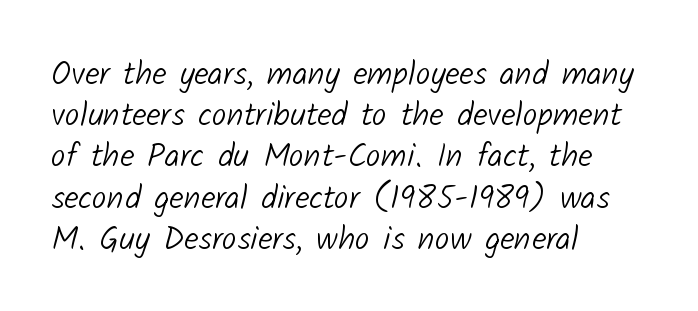
{"serif": "no", "bold": "no", "weight": "light", "width": "normal", "stroke_contrast": "low", "x_height": "medium", "monospaced": "no", "underline": "no", "align": "left", "line_spacing": "normal", "line_spacing_ratio": 1.25, "letter_spacing": "normal", "letter_spacing_em": 0.0, "glyph_px": 33}
